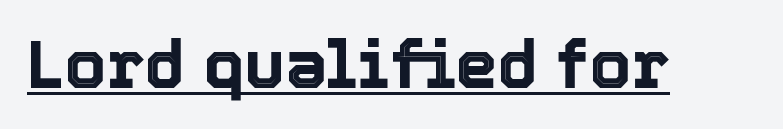
The image shows 67 px text type, upright; set normal letter spacing, underlined; a medium x-height.
